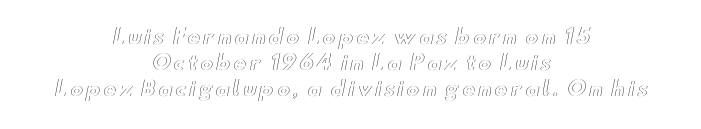
A centered setting, common on invitations and titles, is used for this passage. The space beneath each line is pristine and unruled. Normally led — the rows are evenly, conventionally spaced.
